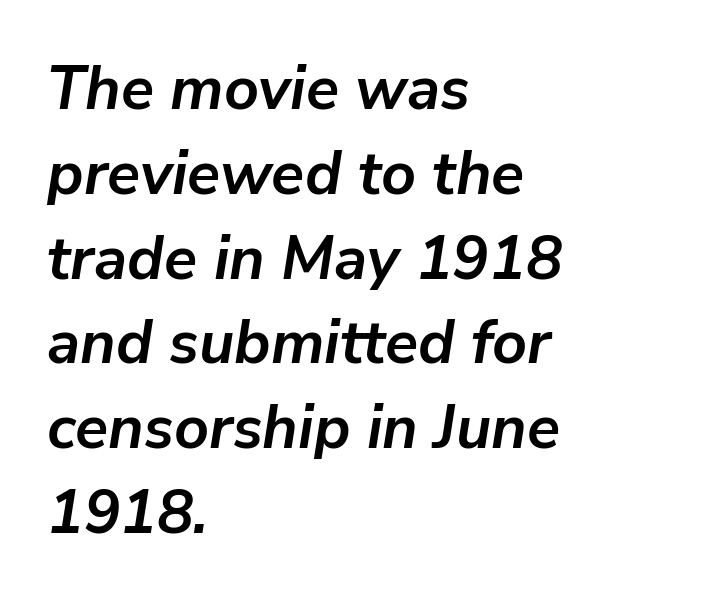
Q: Is the text bold? A: Yes.
Q: Is the text italic (slanted)? A: Yes, it leans right by about 9 degrees.
Q: Is the text underlined? A: No.
Q: How is the paragraph aligned? A: Left-aligned.
Q: Is the spacing between letters normal or unusually wide? A: Normal.
Q: Is the spacing between lines tight, normal or loose? A: Normal.
Q: Width (condensed, normal, or wide)? A: Normal.
Q: Stroke contrast? A: Low.
Q: x-height? A: Medium.
Q: Monospaced? A: No.
